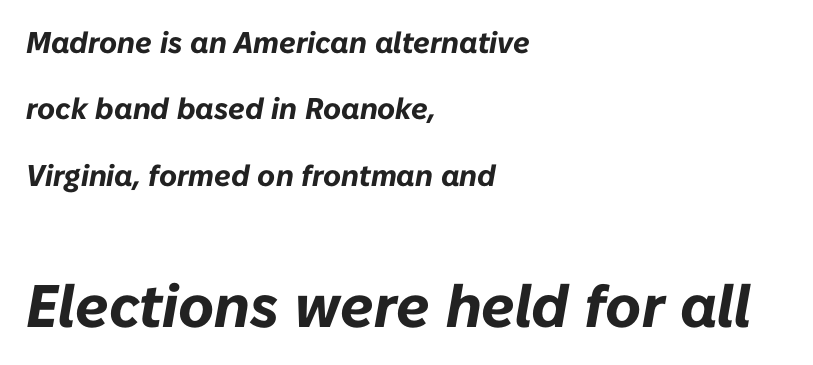
Q: Is the text bold? A: Yes.
Q: Is the text italic (slanted)? A: Yes, it leans right by about 10 degrees.
Q: Is the text underlined? A: No.
Q: How is the paragraph aligned? A: Left-aligned.
Q: Is the spacing between letters normal or unusually wide? A: Normal.
Q: Is the spacing between lines tight, normal or loose? A: Loose.
Q: Which block of text is set in a larger size, the first (top) or the second (bottom)? A: The second (bottom) one.
Q: Width (condensed, normal, or wide)? A: Normal.
Q: Stroke contrast? A: Low.
Q: x-height? A: Medium.
Q: Monospaced? A: No.
